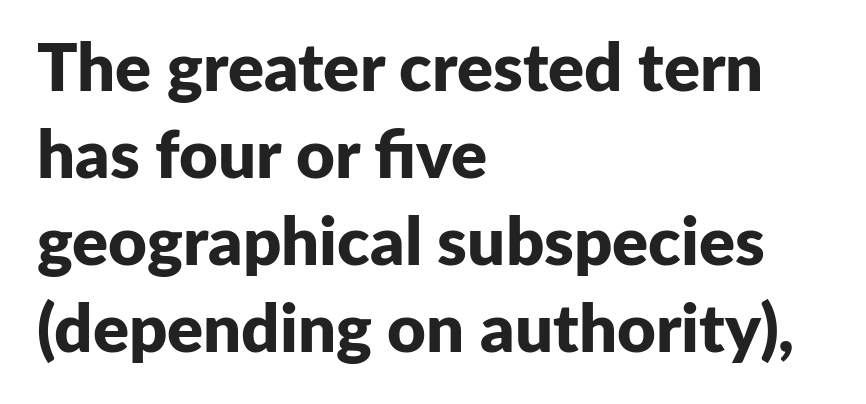
The image shows 67 px bold sans-serif type, upright; set left-aligned, normal line spacing (1.3x), normal letter spacing, not underlined; low stroke contrast and a medium x-height.
